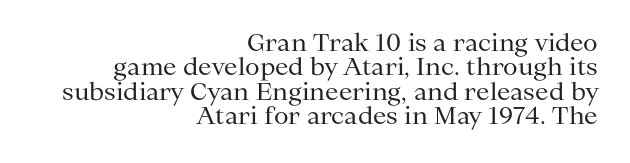
The vertical gap from one line to the next is small. Vertical strokes here are truly vertical. Glyph-to-glyph distance matches everyday printed text. Bold? No — there's no thickening of the strokes.
